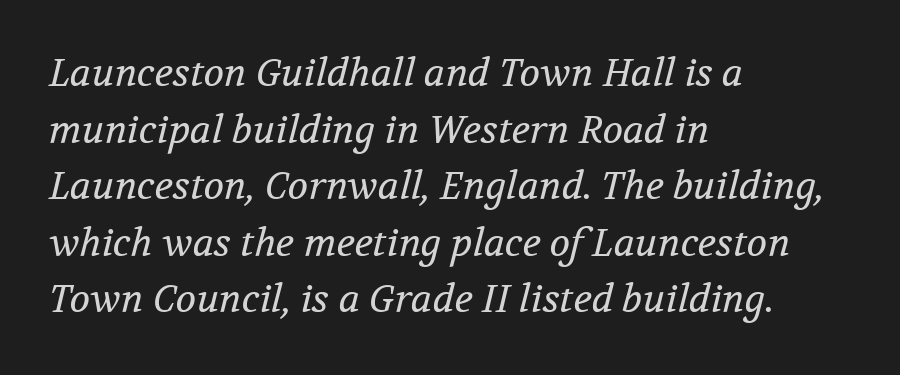
The image shows 38 px regular-weight serif type, italic (leaning right); set left-aligned, normal line spacing (1.49x), normal letter spacing, not underlined; medium stroke contrast and a medium x-height.
